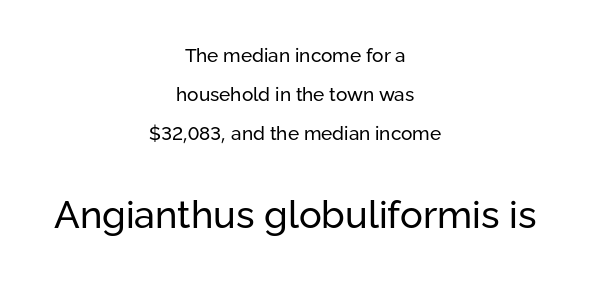
Look at the tracking — it's just the regular setting, nothing added. These lines are composed in type without serifs. One glance says open: line gaps are wider than usual. Honestly, there is no underline to notice here at all. If you drew a line through each stem, it would be perfectly vertical.
